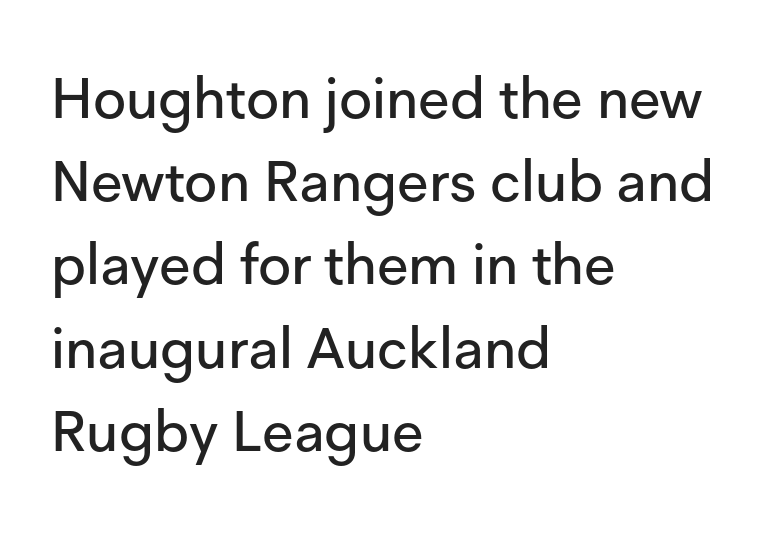
Regarding serifs, this sample does without them. Compared with typical paragraphs, the rows here are spaced about the same. Nobody drew a line under any word here. Horizontal alignment here is leftward, the default for most running prose. Spacing verdict: proportional, widths tailored to each character. Notice how the stems are strictly vertical — no italics here.
